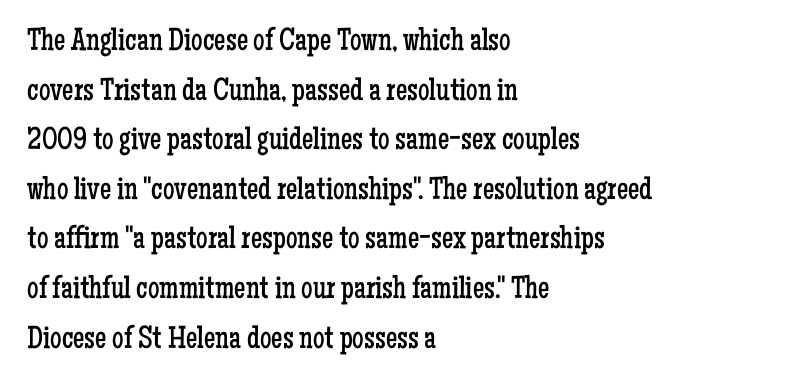
{"serif": "yes", "italic": "no", "bold": "no", "weight": "regular", "width": "condensed", "stroke_contrast": "low", "x_height": "medium", "monospaced": "no", "underline": "no", "align": "left", "line_spacing": "normal", "line_spacing_ratio": 1.55, "letter_spacing": "normal", "letter_spacing_em": 0.0, "glyph_px": 32}
